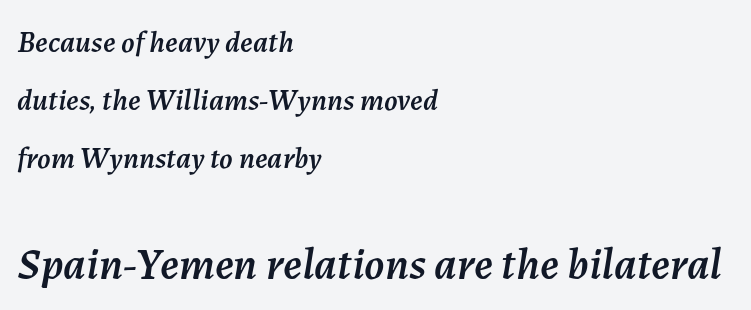
The image shows 45 px text type, italic (leaning right); set left-aligned, loose line spacing (1.93x), normal letter spacing, not underlined; the second (bottom) block is 1.5x larger; medium stroke contrast and a medium x-height.
